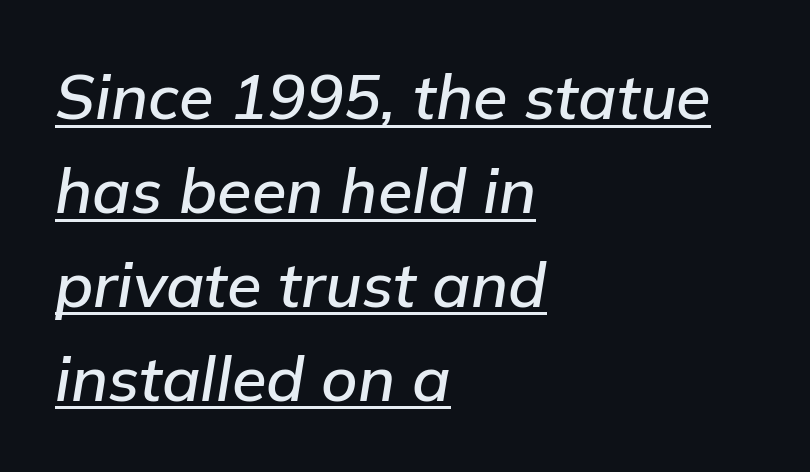
{"italic": "yes", "lean": "right", "slant_degrees": 9, "width": "normal", "stroke_contrast": "low", "x_height": "medium", "monospaced": "no", "underline": "yes", "align": "left", "line_spacing": "normal", "line_spacing_ratio": 1.49, "letter_spacing": "normal", "letter_spacing_em": 0.0, "glyph_px": 63}
